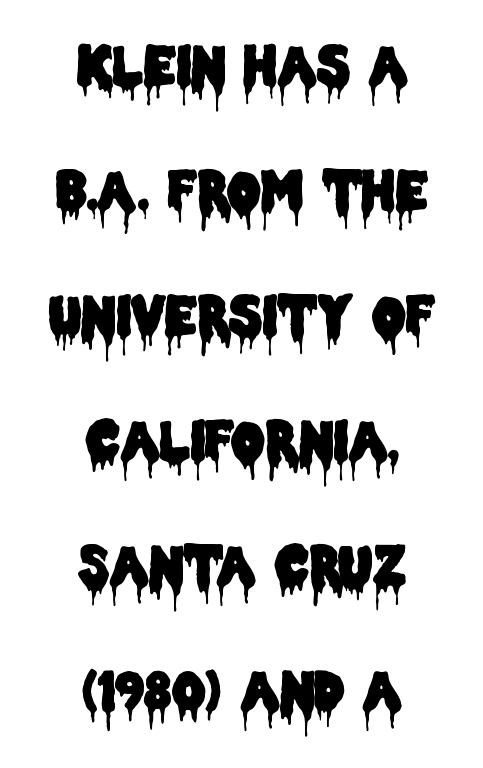
{"serif": "no", "italic": "no", "width": "condensed", "stroke_contrast": "low", "x_height": "large", "monospaced": "no", "underline": "no", "align": "center", "line_spacing": "loose", "line_spacing_ratio": 2.36, "letter_spacing": "normal", "letter_spacing_em": 0.0, "glyph_px": 53}
